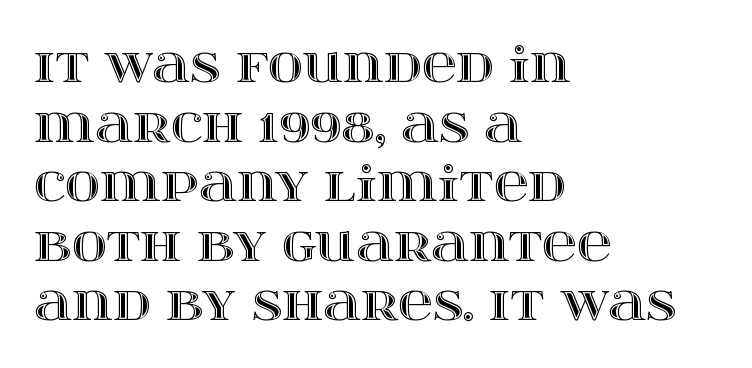
The image shows 48 px wide type, upright; set left-aligned, line spacing 1.24x, normal letter spacing, not underlined; a large x-height.
